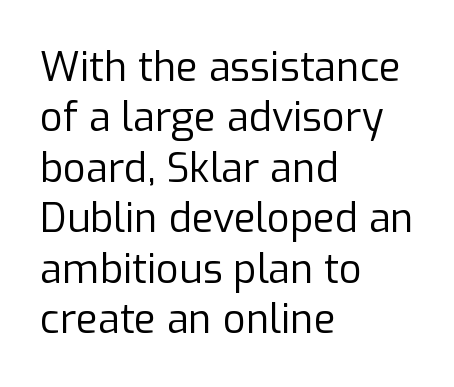
This sample has the flowing, uneven cadence of proportional lettering. You can tell from the bare stems that sans-serif type was used. The space beneath each line is pristine and unruled. Every character sits straight up, as roman type does. In terms of leading, this rendering sits right in the middle.
